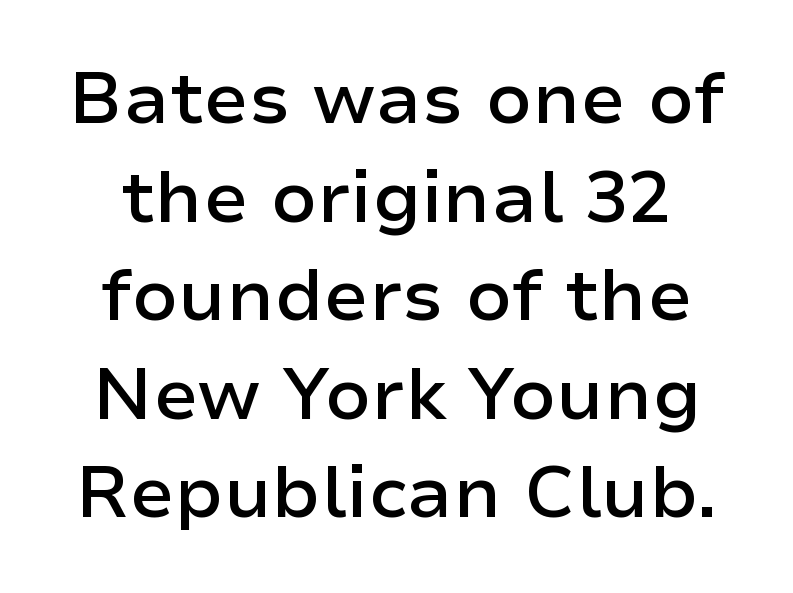
Q: Is the text bold? A: Semi-bold.
Q: Is the text italic (slanted)? A: No, it is upright.
Q: Is the typeface a serif or a sans-serif typeface? A: Sans-serif.
Q: Is the text underlined? A: No.
Q: Is the spacing between letters normal or unusually wide? A: Normal.
Q: Is the spacing between lines tight, normal or loose? A: Normal.
Q: Width (condensed, normal, or wide)? A: Normal.
Q: Stroke contrast? A: Low.
Q: x-height? A: Medium.
Q: Monospaced? A: No.
